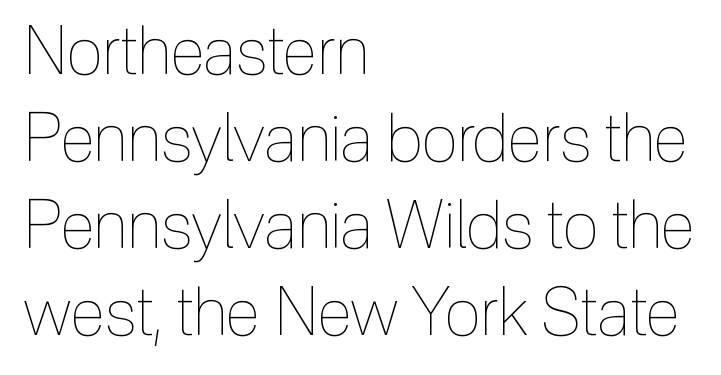
Think of a printed novel: that variable character pitch is what you see here. The zone under the glyphs is completely vacant. The strokes are not fattened; the text isn't bold. No extra tracking has been applied to these lines. Vertically, the passage feels balanced, rows spaced as you'd expect.
